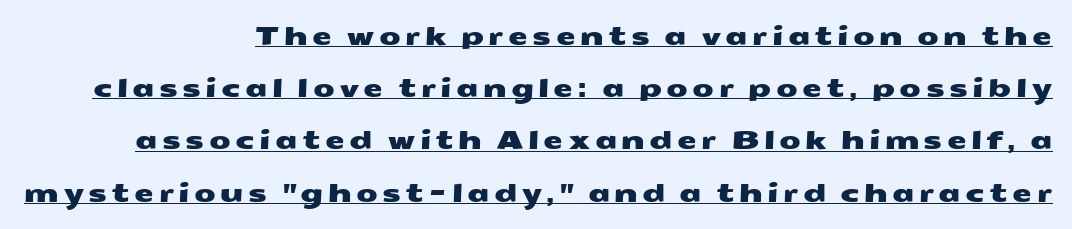
The image shows 25 px text type; set right-aligned, loose line spacing (2.09x), underlined.
